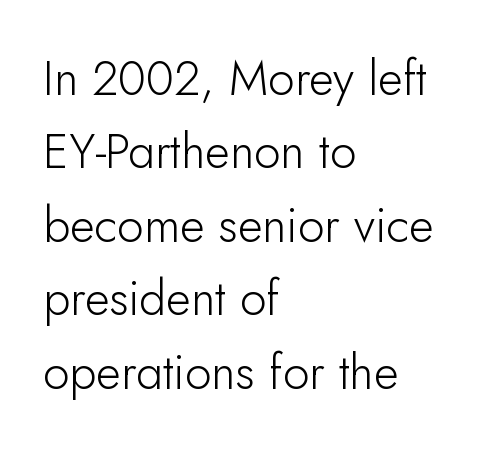
The image shows 48 px light sans-serif type, upright; set left-aligned, normal line spacing (1.53x), normal letter spacing, not underlined; low stroke contrast and a small x-height.
